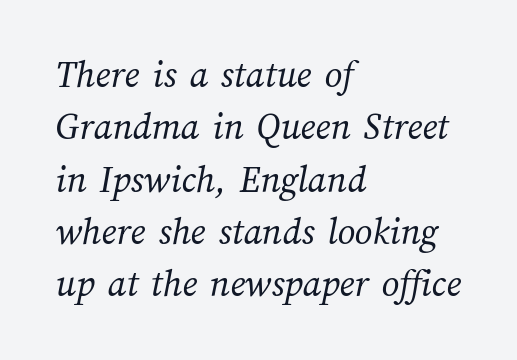
The rows are spaced the way most documents space them. Anything drawn beneath the words? Only blank space. The compositor pushed each line to the left boundary. Caption: standard tracking, unaltered.
